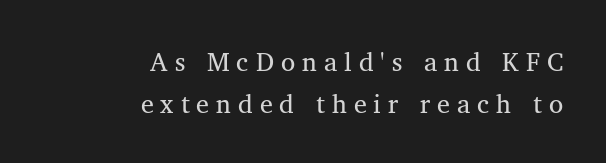
The image shows 26 px text type; set right-aligned, normal line spacing (1.6x), unusually wide letter spacing (+0.27 em), not underlined.
